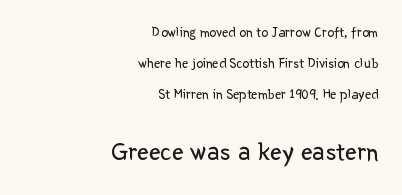
{"italic": "no", "bold": "no", "underline": "no", "align": "right", "line_spacing": "loose", "line_spacing_ratio": 2.23, "letter_spacing": "normal", "letter_spacing_em": 0.0, "larger_block": "second", "size_ratio": 1.86, "glyph_px": 26}
